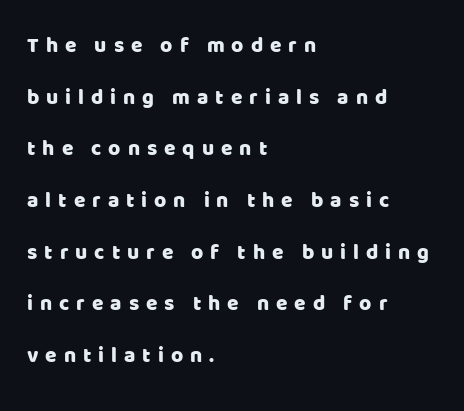
The image shows 21 px text type, upright; set left-aligned, loose line spacing (2.46x), unusually wide letter spacing (+0.33 em), not underlined.
